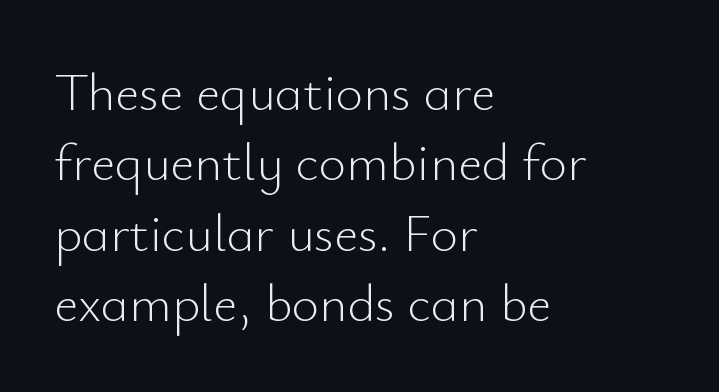
The image shows 53 px light sans-serif type, upright; set left-aligned, normal line spacing (1.33x), normal letter spacing, not underlined; low stroke contrast and a small x-height.
